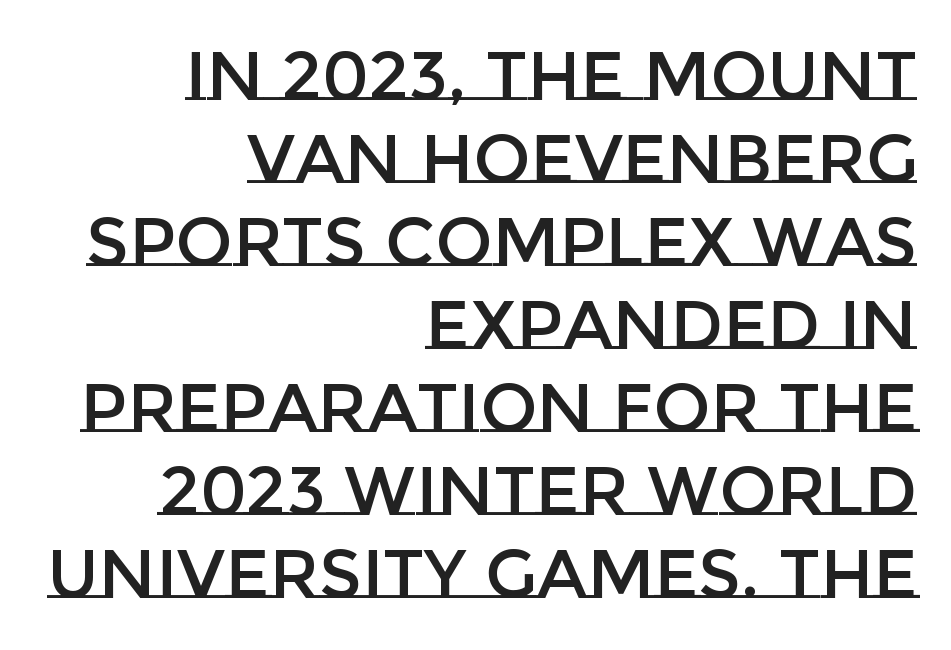
Q: Is the text italic (slanted)? A: No, it is upright.
Q: Is the text underlined? A: No.
Q: How is the paragraph aligned? A: Right-aligned.
Q: Is the spacing between letters normal or unusually wide? A: Normal.
Q: Width (condensed, normal, or wide)? A: Normal.
Q: Stroke contrast? A: Low.
Q: x-height? A: Large.
Q: Monospaced? A: No.
